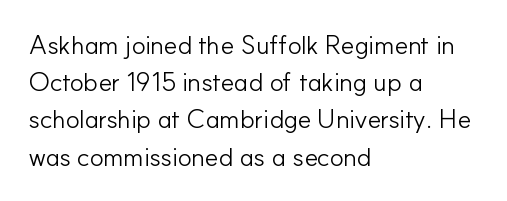
{"italic": "no", "bold": "no", "underline": "no", "align": "left", "line_spacing": "normal", "line_spacing_ratio": 1.43, "letter_spacing": "normal", "letter_spacing_em": 0.0, "glyph_px": 26}
